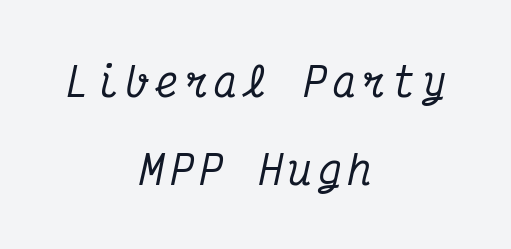
Q: Is the text italic (slanted)? A: Yes, it leans right by about 12 degrees.
Q: Is the typeface a serif or a sans-serif typeface? A: Serif.
Q: Is the text underlined? A: No.
Q: How is the paragraph aligned? A: Centered.
Q: Is the spacing between lines tight, normal or loose? A: Loose.
Q: Width (condensed, normal, or wide)? A: Condensed.
Q: Stroke contrast? A: Medium.
Q: x-height? A: Medium.
Q: Monospaced? A: Yes.
